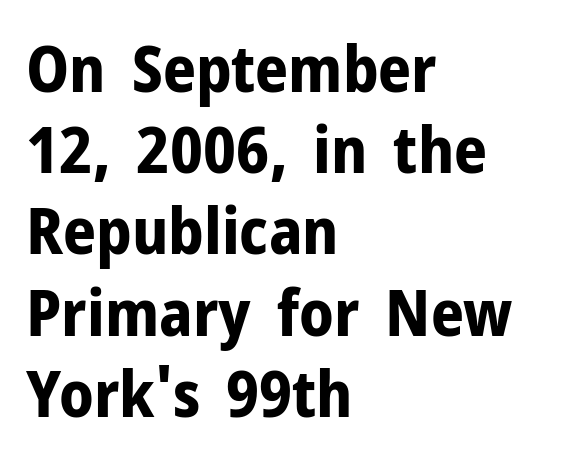
Line starts are locked; line ends wander. A typesetter would mark this as roman, not italic. Unlike a traditional serif, this face leaves its strokes unadorned. Character widths vary here, with narrow letters taking less room than wide ones.
